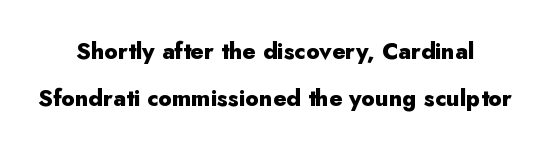
{"italic": "no", "bold": "yes", "underline": "no", "line_spacing": "loose", "line_spacing_ratio": 2.06, "letter_spacing": "normal", "letter_spacing_em": 0.0, "glyph_px": 23}
